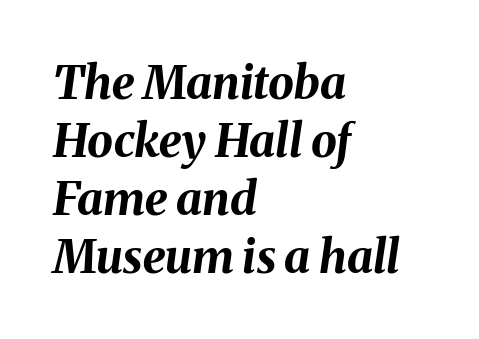
Q: Is the text bold? A: Yes.
Q: Is the text italic (slanted)? A: Yes, it leans right by about 8 degrees.
Q: Is the text underlined? A: No.
Q: How is the paragraph aligned? A: Left-aligned.
Q: Is the spacing between letters normal or unusually wide? A: Normal.
Q: Is the spacing between lines tight, normal or loose? A: Normal.
Q: Width (condensed, normal, or wide)? A: Normal.
Q: Stroke contrast? A: Medium.
Q: x-height? A: Medium.
Q: Monospaced? A: No.
